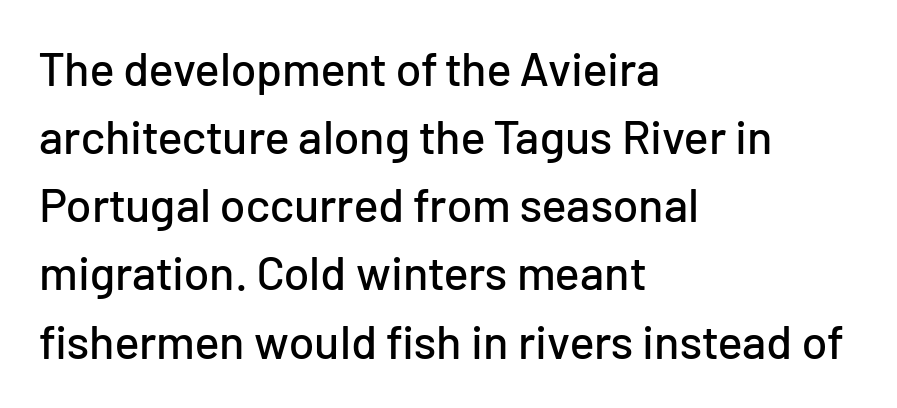
Q: Is the text italic (slanted)? A: No, it is upright.
Q: Is the typeface a serif or a sans-serif typeface? A: Sans-serif.
Q: Is the text underlined? A: No.
Q: How is the paragraph aligned? A: Left-aligned.
Q: Is the spacing between letters normal or unusually wide? A: Normal.
Q: Is the spacing between lines tight, normal or loose? A: Normal.
Q: Width (condensed, normal, or wide)? A: Normal.
Q: Stroke contrast? A: Low.
Q: x-height? A: Medium.
Q: Monospaced? A: No.
